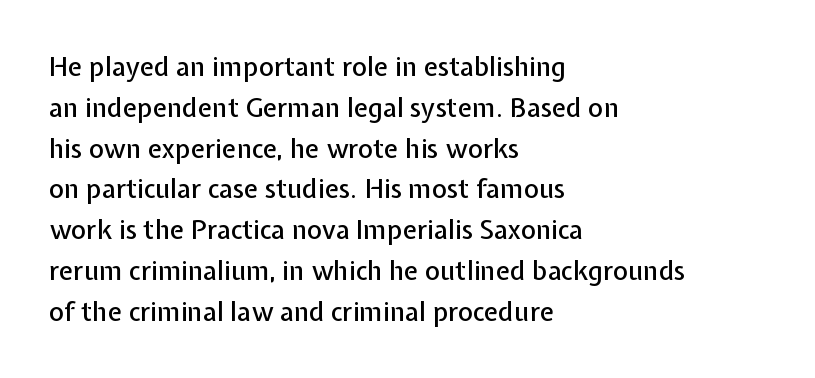
The image shows 26 px text type, upright; set left-aligned, normal line spacing (1.57x), normal letter spacing, not underlined.
